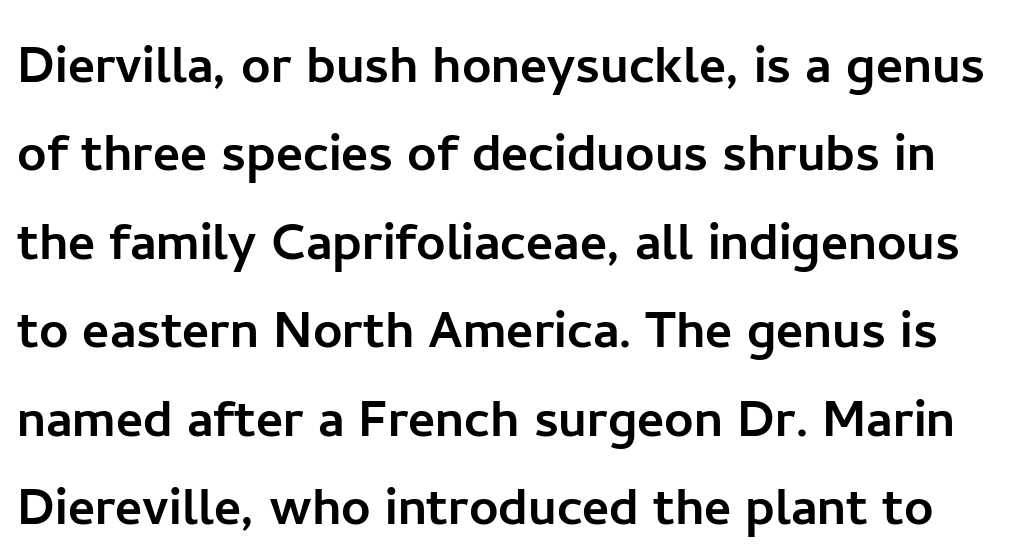
The image shows 65 px sans-serif type, upright; set normal line spacing (1.36x), normal letter spacing, not underlined; low stroke contrast and a medium x-height.
